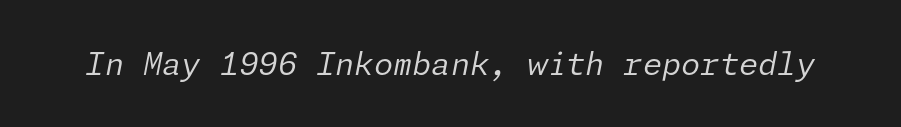
The letters sit at their default tracking, neither squeezed nor spread. A bare baseline throughout the passage. Counters stay open thanks to moderate or lighter strokes. Tall strokes in this sample are angled rather than plumb.
